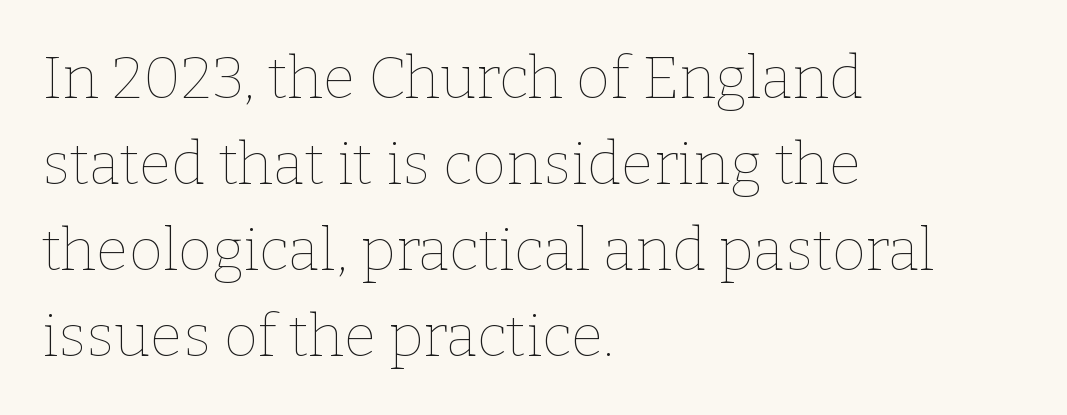
Caption: multi-line text, flush left, ragged right. Spacing between characters is what you'd get straight out of the box. A quiet, ordinary-to-light weight characterises the typeface. The glyphs are unaccompanied by any horizontal stroke below them. This sample has the flowing, uneven cadence of proportional lettering.
